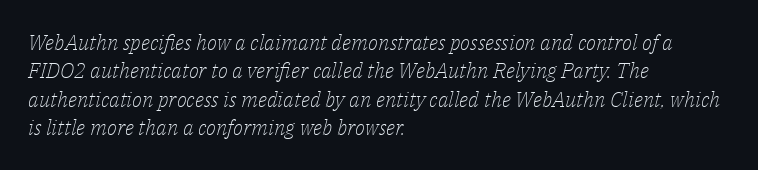
Q: Is the text bold? A: No.
Q: Is the text italic (slanted)? A: Yes, it leans right by about 14 degrees.
Q: Is the text underlined? A: No.
Q: How is the paragraph aligned? A: Left-aligned.
Q: Is the spacing between letters normal or unusually wide? A: Normal.
Q: Is the spacing between lines tight, normal or loose? A: Normal.
